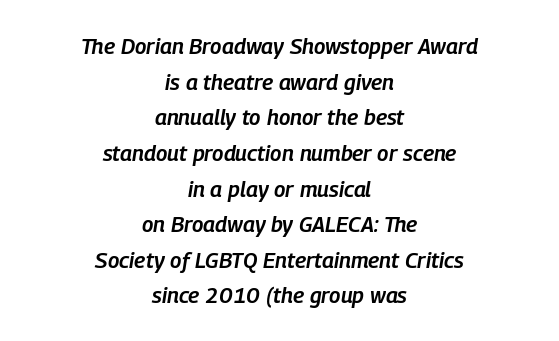
Q: Is the text bold? A: Semi-bold.
Q: Is the text italic (slanted)? A: Yes, it leans right by about 9 degrees.
Q: Is the text underlined? A: No.
Q: How is the paragraph aligned? A: Centered.
Q: Is the spacing between letters normal or unusually wide? A: Normal.
Q: Is the spacing between lines tight, normal or loose? A: Normal.
